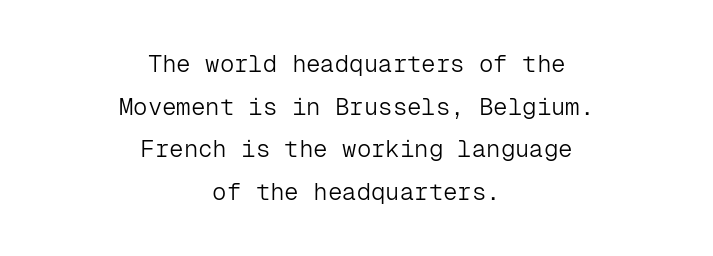
The image shows 24 px text type, upright; set centered, line spacing 1.78x, normal letter spacing, not underlined.
